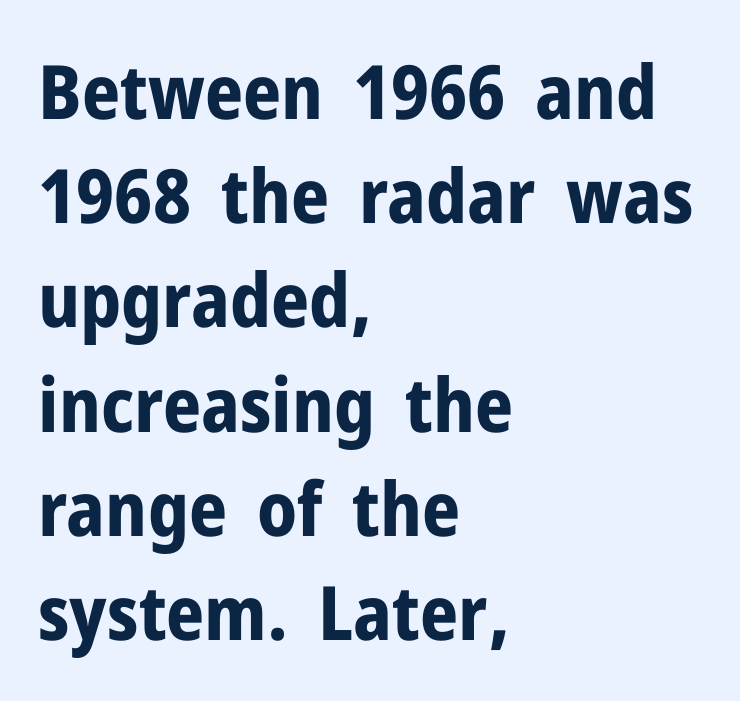
Q: Is the text bold? A: Yes.
Q: Is the text italic (slanted)? A: No, it is upright.
Q: Is the typeface a serif or a sans-serif typeface? A: Sans-serif.
Q: Is the text underlined? A: No.
Q: How is the paragraph aligned? A: Left-aligned.
Q: Is the spacing between letters normal or unusually wide? A: Normal.
Q: Is the spacing between lines tight, normal or loose? A: Normal.
Q: Width (condensed, normal, or wide)? A: Normal.
Q: Stroke contrast? A: Low.
Q: x-height? A: Medium.
Q: Monospaced? A: No.
